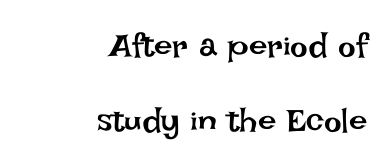
The image shows 33 px regular-weight type, upright; set right-aligned, loose line spacing (2.28x), normal letter spacing, not underlined; low stroke contrast and a large x-height.
